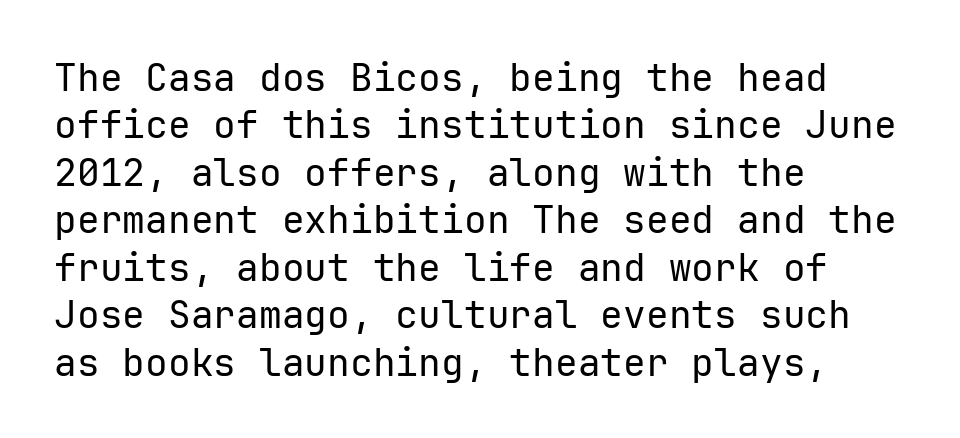
{"serif": "no", "italic": "no", "bold": "no", "weight": "regular", "width": "normal", "stroke_contrast": "low", "x_height": "medium", "underline": "no", "align": "left", "line_spacing": "normal", "line_spacing_ratio": 1.25, "letter_spacing": "normal", "letter_spacing_em": 0.0, "glyph_px": 38}
